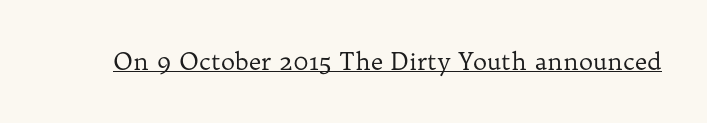
Q: Is the text bold? A: No.
Q: Is the text italic (slanted)? A: No, it is upright.
Q: Is the text underlined? A: Yes.
Q: Is the spacing between letters normal or unusually wide? A: Normal.
